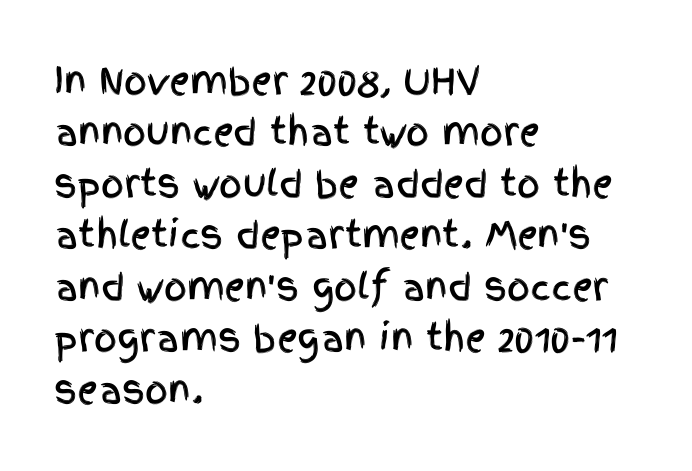
Q: Is the text italic (slanted)? A: No, it is upright.
Q: Is the typeface a serif or a sans-serif typeface? A: Sans-serif.
Q: Is the text underlined? A: No.
Q: How is the paragraph aligned? A: Left-aligned.
Q: Is the spacing between letters normal or unusually wide? A: Normal.
Q: Is the spacing between lines tight, normal or loose? A: Normal.
Q: Width (condensed, normal, or wide)? A: Condensed.
Q: x-height? A: Large.
Q: Monospaced? A: No.
